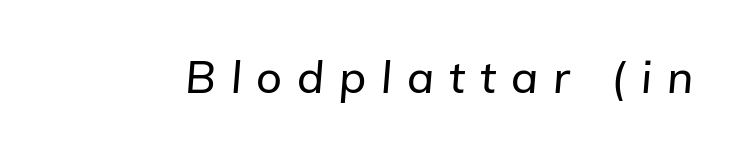
Q: Is the text italic (slanted)? A: Yes, it leans right by about 5 degrees.
Q: Is the text underlined? A: No.
Q: Is the spacing between letters normal or unusually wide? A: Unusually wide.
Q: Width (condensed, normal, or wide)? A: Normal.
Q: Stroke contrast? A: Low.
Q: x-height? A: Medium.
Q: Monospaced? A: No.
